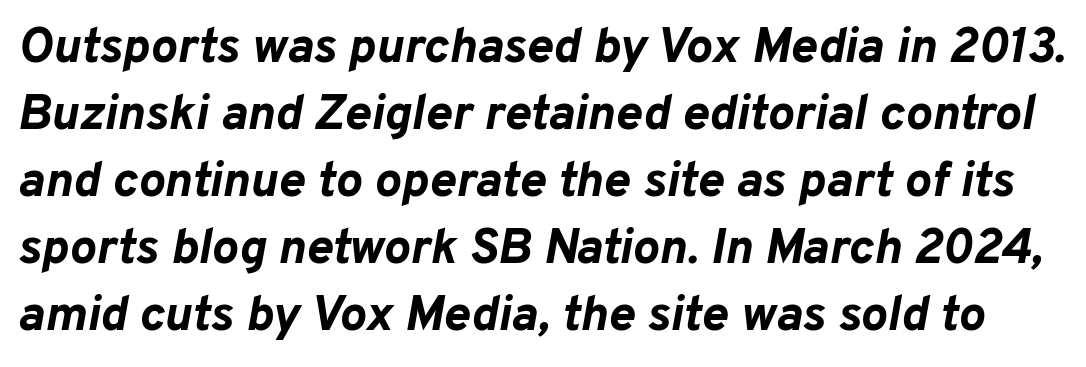
{"italic": "yes", "lean": "right", "slant_degrees": 10, "bold": "yes", "weight": "bold", "width": "normal", "stroke_contrast": "low", "x_height": "medium", "monospaced": "no", "underline": "no", "line_spacing": "normal", "line_spacing_ratio": 1.34, "letter_spacing": "normal", "letter_spacing_em": 0.0, "glyph_px": 50}
